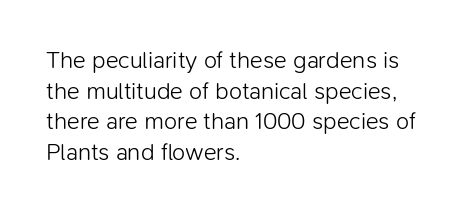
Q: Is the text bold? A: No.
Q: Is the text italic (slanted)? A: No, it is upright.
Q: Is the text underlined? A: No.
Q: How is the paragraph aligned? A: Left-aligned.
Q: Is the spacing between letters normal or unusually wide? A: Normal.
Q: Is the spacing between lines tight, normal or loose? A: Normal.
